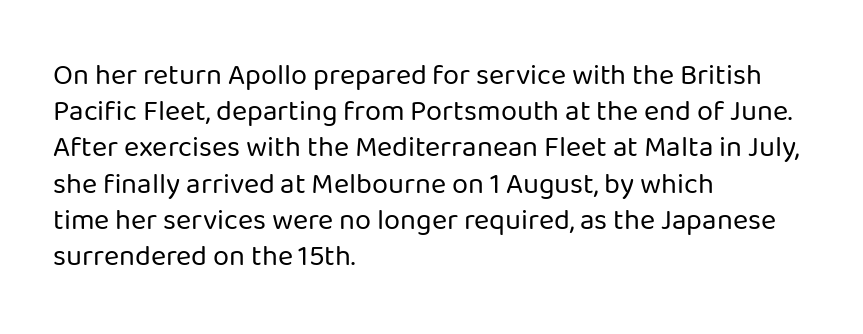
The passage shown is not bold in any degree. This rendering features lettering with no underline. Tall strokes in this sample are plumb rather than angled. Alignment: flush left. Notice how descenders clear the ascenders below comfortably — that's standard leading.
